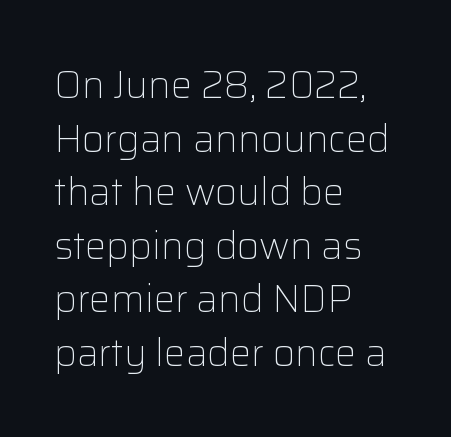
Students, note that the glyphs here touch the page at normal intervals. The rendering anchors every line to the left-hand side. Horizontal bands of white between lines are of average thickness. Style check: upright. The strokes are not fattened; the text isn't bold. You can tell from the bare stems that sans-serif type was used.
